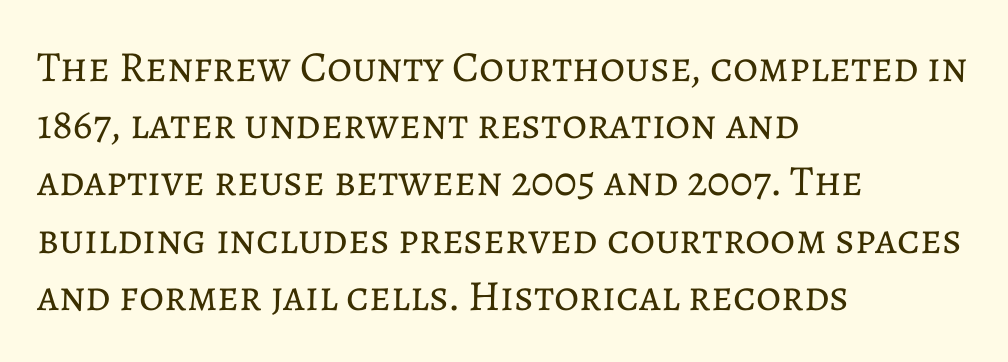
{"italic": "no", "bold": "no", "weight": "regular", "width": "normal", "stroke_contrast": "low", "x_height": "medium", "monospaced": "no", "underline": "no", "align": "left", "line_spacing": "normal", "line_spacing_ratio": 1.33, "letter_spacing": "normal", "letter_spacing_em": 0.0, "glyph_px": 43}
